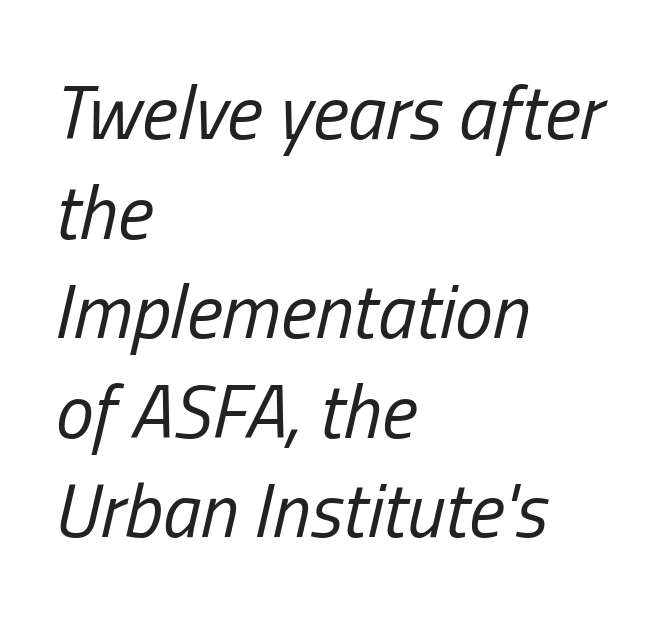
The image shows 76 px regular-weight, condensed type, italic (leaning right); set left-aligned, normal line spacing (1.31x), normal letter spacing, not underlined; low stroke contrast and a medium x-height.
